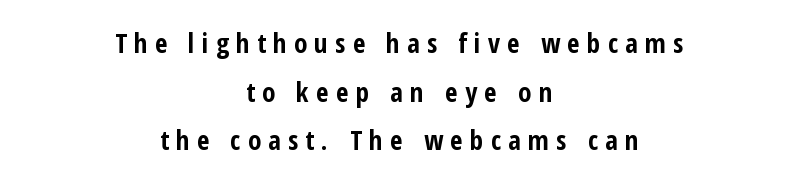
{"italic": "no", "bold": "yes", "underline": "no", "align": "center", "line_spacing_ratio": 1.8, "letter_spacing": "wide", "letter_spacing_em": 0.27, "glyph_px": 27}
